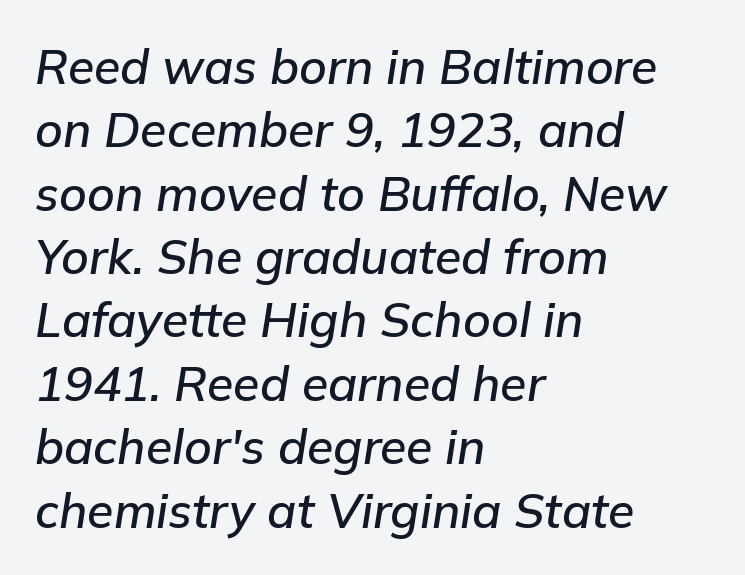
Q: Is the text italic (slanted)? A: Yes, it leans right by about 9 degrees.
Q: Is the text underlined? A: No.
Q: How is the paragraph aligned? A: Left-aligned.
Q: Is the spacing between letters normal or unusually wide? A: Normal.
Q: Is the spacing between lines tight, normal or loose? A: Normal.
Q: Width (condensed, normal, or wide)? A: Normal.
Q: Stroke contrast? A: Low.
Q: x-height? A: Medium.
Q: Monospaced? A: No.
